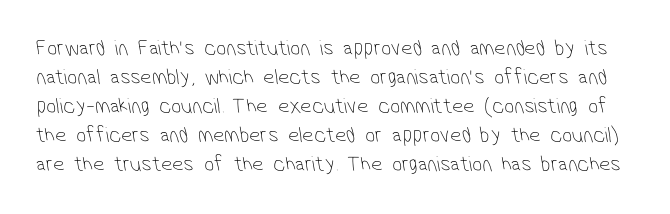
The image shows 22 px text type; set normal line spacing (1.32x), normal letter spacing, not underlined.
